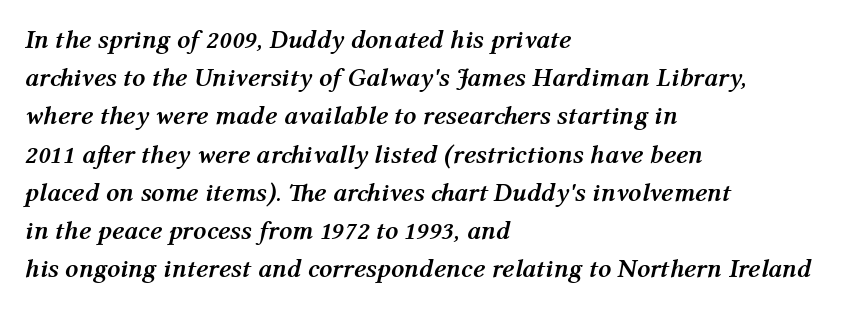
The image shows 26 px bold type, italic (leaning right); set left-aligned, normal line spacing (1.47x), normal letter spacing, not underlined.
